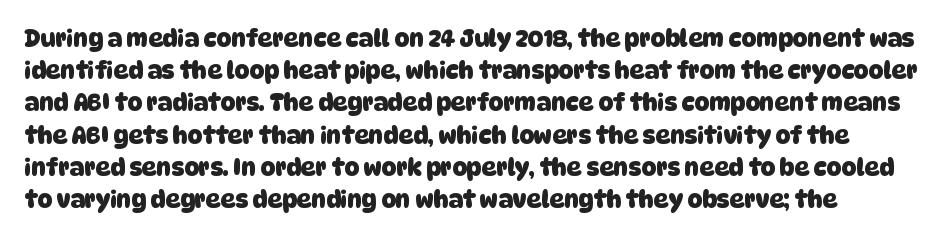
The letters sit at their default tracking, neither squeezed nor spread. The glyphs are unaccompanied by any horizontal stroke below them. Horizontal bands of white between lines are of average thickness. These lines carry a lot of weight — the face is fully bold.
